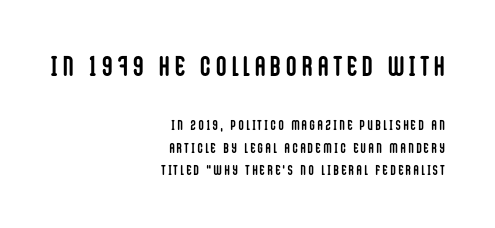
The face used here is rendered with a markedly widened letterfit. The axis of the letterforms is exactly vertical. The space beneath each line is pristine and unruled. The face used here is a sans, in the tradition of grotesques and geometrics.
